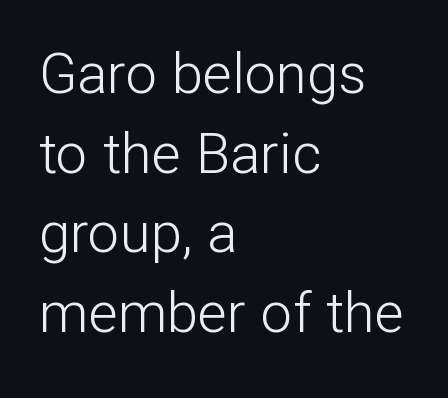
{"serif": "no", "italic": "no", "bold": "no", "weight": "light", "width": "normal", "stroke_contrast": "low", "x_height": "medium", "monospaced": "no", "underline": "no", "align": "left", "line_spacing": "normal", "line_spacing_ratio": 1.42, "letter_spacing": "normal", "letter_spacing_em": 0.0, "glyph_px": 56}
